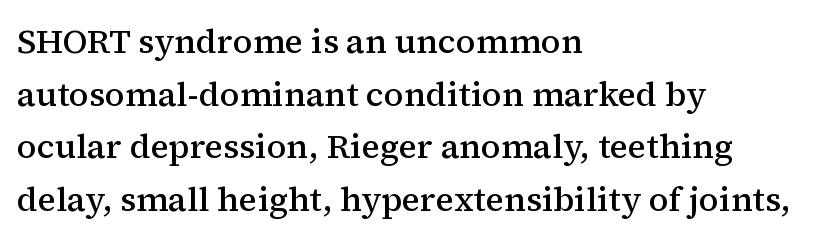
{"serif": "yes", "italic": "no", "bold": "semi", "weight": "semibold", "width": "normal", "stroke_contrast": "medium", "x_height": "medium", "monospaced": "no", "underline": "no", "align": "left", "line_spacing": "normal", "line_spacing_ratio": 1.55, "letter_spacing": "normal", "letter_spacing_em": 0.0, "glyph_px": 34}
